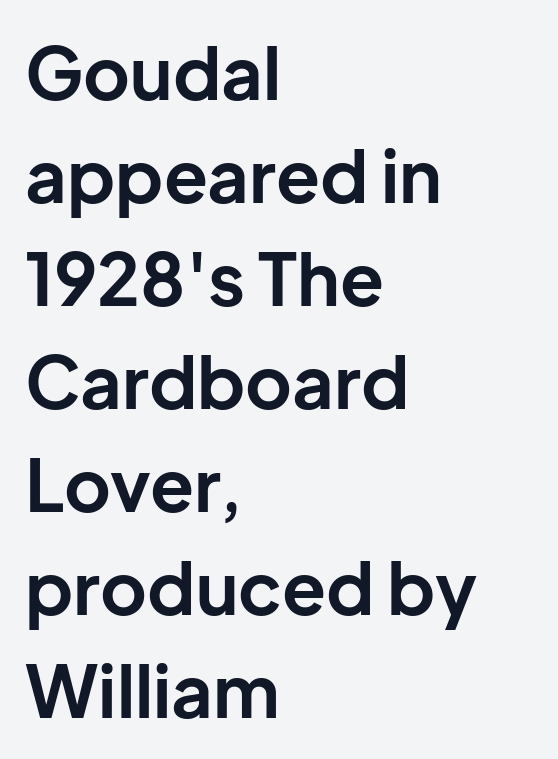
{"serif": "no", "italic": "no", "bold": "yes", "weight": "bold", "width": "normal", "stroke_contrast": "low", "x_height": "medium", "monospaced": "no", "underline": "no", "align": "left", "line_spacing": "normal", "line_spacing_ratio": 1.43, "letter_spacing": "normal", "letter_spacing_em": 0.0, "glyph_px": 72}
